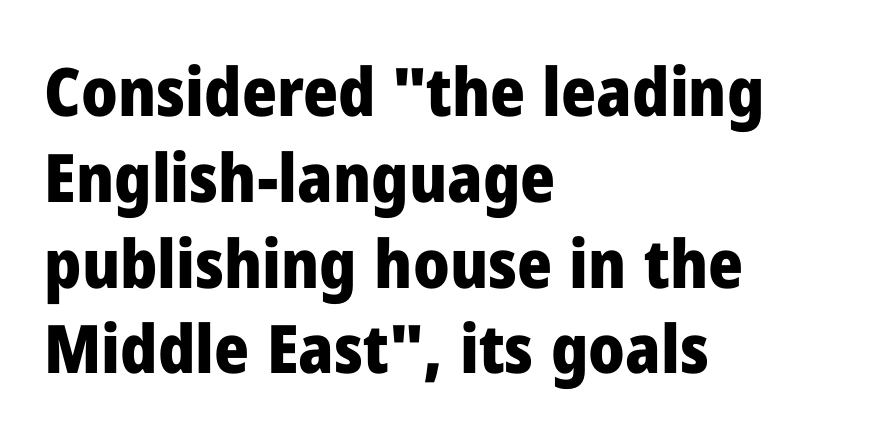
Q: Is the text bold? A: Yes.
Q: Is the text italic (slanted)? A: No, it is upright.
Q: Is the typeface a serif or a sans-serif typeface? A: Sans-serif.
Q: Is the text underlined? A: No.
Q: How is the paragraph aligned? A: Left-aligned.
Q: Is the spacing between letters normal or unusually wide? A: Normal.
Q: Is the spacing between lines tight, normal or loose? A: Normal.
Q: Width (condensed, normal, or wide)? A: Normal.
Q: Stroke contrast? A: Low.
Q: x-height? A: Medium.
Q: Monospaced? A: No.
